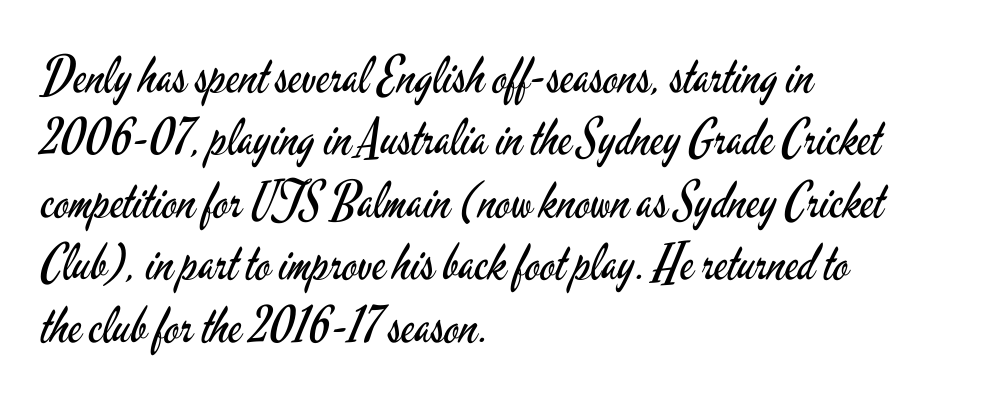
Q: Is the text bold? A: No.
Q: Is the text italic (slanted)? A: Yes.
Q: Is the typeface a serif or a sans-serif typeface? A: Sans-serif.
Q: Is the text underlined? A: No.
Q: How is the paragraph aligned? A: Left-aligned.
Q: Is the spacing between letters normal or unusually wide? A: Normal.
Q: Is the spacing between lines tight, normal or loose? A: Normal.
Q: Width (condensed, normal, or wide)? A: Condensed.
Q: Stroke contrast? A: Low.
Q: x-height? A: Small.
Q: Monospaced? A: No.
